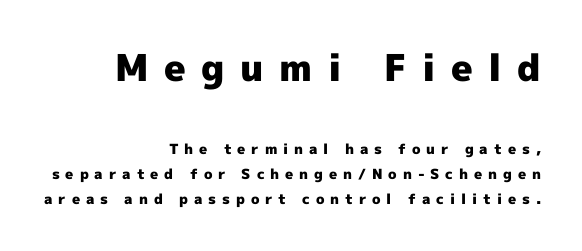
{"serif": "no", "italic": "no", "bold": "yes", "weight": "heavy", "width": "normal", "x_height": "medium", "monospaced": "no", "underline": "no", "align": "right", "line_spacing_ratio": 1.81, "letter_spacing": "wide", "letter_spacing_em": 0.42, "larger_block": "first", "size_ratio": 2.64, "glyph_px": 37}
